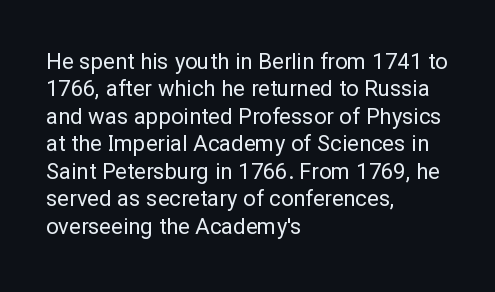
Q: Is the text bold? A: No.
Q: Is the text italic (slanted)? A: No, it is upright.
Q: Is the text underlined? A: No.
Q: How is the paragraph aligned? A: Left-aligned.
Q: Is the spacing between letters normal or unusually wide? A: Normal.
Q: Is the spacing between lines tight, normal or loose? A: Normal.
